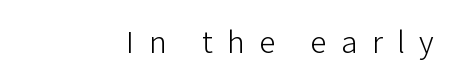
The rendering shows plain stroke endings on the letterforms — a sans-serif design. Students, note that the glyphs here are deliberately spaced far apart. The gap between lines stays unmarked. The lettering holds an erect, upright posture throughout. The lines in this sample share a right terminus and differ only in where they begin.
